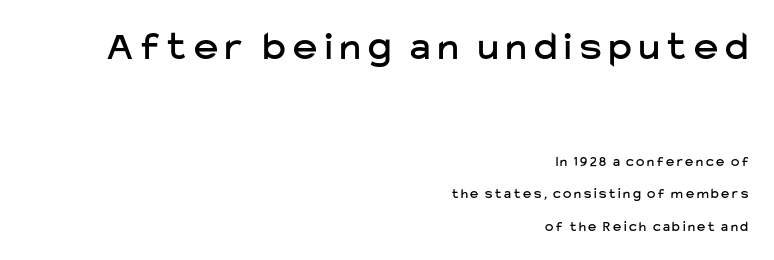
The image shows 41 px sans-serif type, upright; set right-aligned, loose line spacing (2.32x), not underlined; the first (top) block is 2.93x larger; low stroke contrast and a medium x-height.
